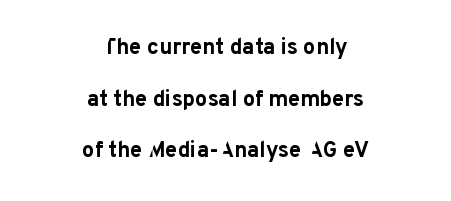
Q: Is the text bold? A: Yes.
Q: Is the text italic (slanted)? A: No, it is upright.
Q: Is the text underlined? A: No.
Q: How is the paragraph aligned? A: Centered.
Q: Is the spacing between letters normal or unusually wide? A: Normal.
Q: Is the spacing between lines tight, normal or loose? A: Loose.
